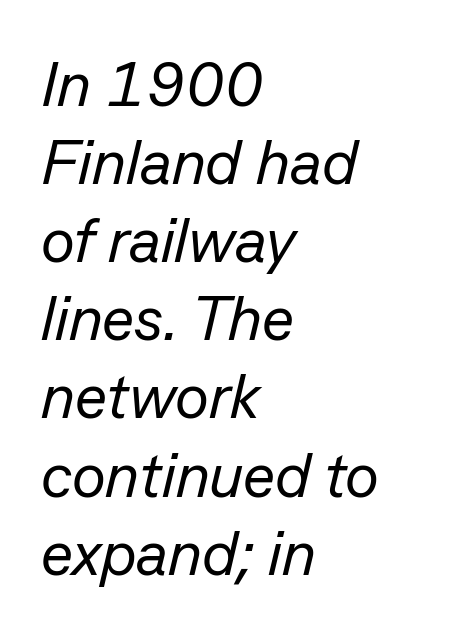
Q: Is the text bold? A: No.
Q: Is the text italic (slanted)? A: Yes, it leans right by about 13 degrees.
Q: Is the text underlined? A: No.
Q: How is the paragraph aligned? A: Left-aligned.
Q: Is the spacing between letters normal or unusually wide? A: Normal.
Q: Width (condensed, normal, or wide)? A: Normal.
Q: Stroke contrast? A: Low.
Q: x-height? A: Medium.
Q: Monospaced? A: No.
